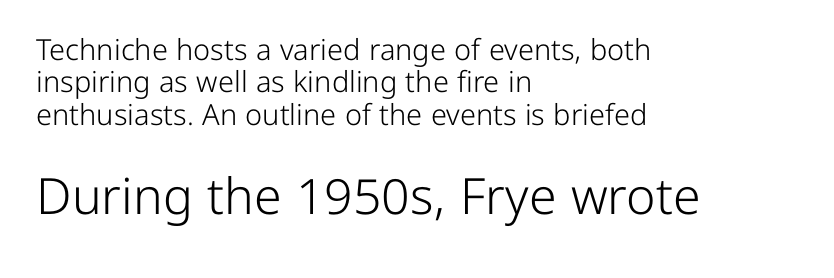
Has an underline been added? It has not. The lines in this sample share a left origin and differ only in where they stop. In terms of posture, this sample is upright. Each letter keeps its own natural width here, so spacing adapts to shape. Each stroke keeps to a modest, everyday thickness or less. The line-height multiplier appears low, near solid setting.
